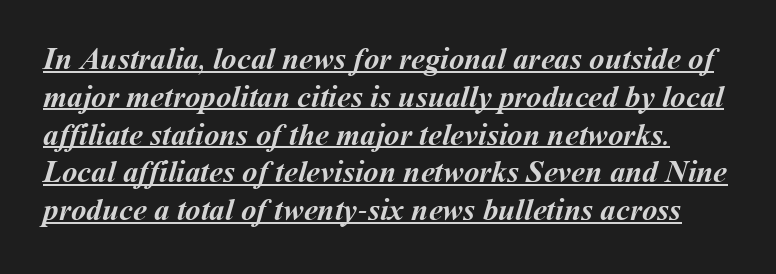
A rule runs beneath these lines of type. The horizontal fit of the characters is conventional and even. The passage shown is typed in a proportional face where columns would drift. The rendering uses a bold face; every stroke is thick and dark.
